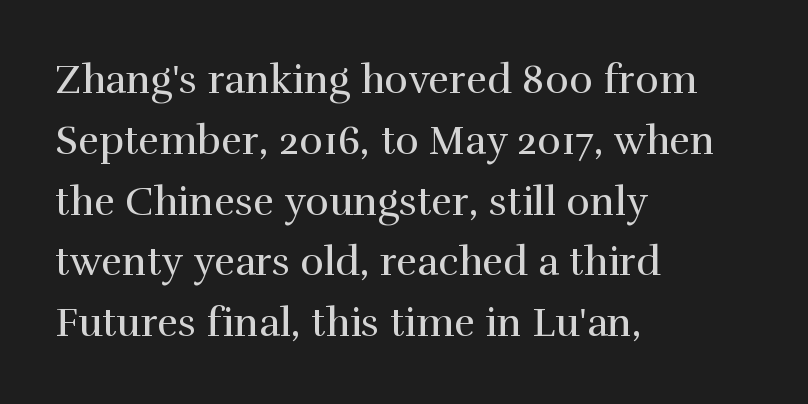
Glance below the letters and you will spot only blank space. Baseline-to-baseline distance is the conventional proportion of letter height. Varying glyph widths throughout — classic text-font behaviour. No extra ink here — the face is not bold. This sample uses a serif face.
